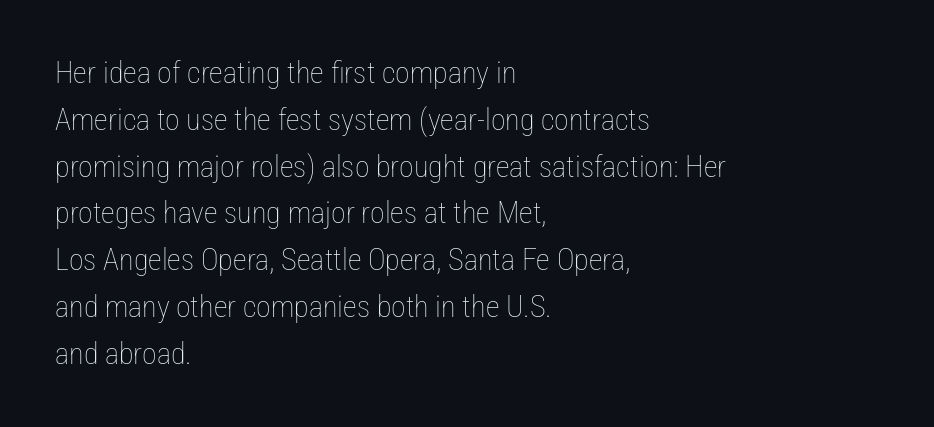
Weight: in the light-to-regular range. The rendering uses a moderate line-height, typical for paragraphs. A typesetter would mark this as roman, not italic. The strip under each line holds only bare page. The letters advance in unequal steps, a hallmark of proportional type.
